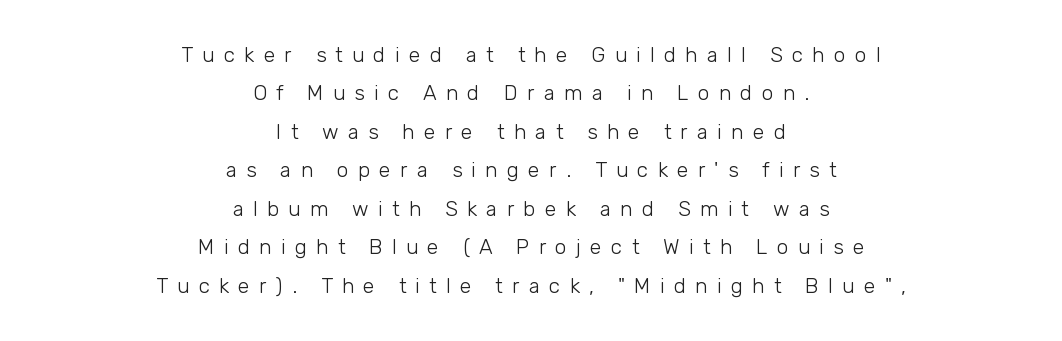
Q: Is the text bold? A: No.
Q: Is the text italic (slanted)? A: No, it is upright.
Q: Is the text underlined? A: No.
Q: How is the paragraph aligned? A: Centered.
Q: Is the spacing between letters normal or unusually wide? A: Unusually wide.
